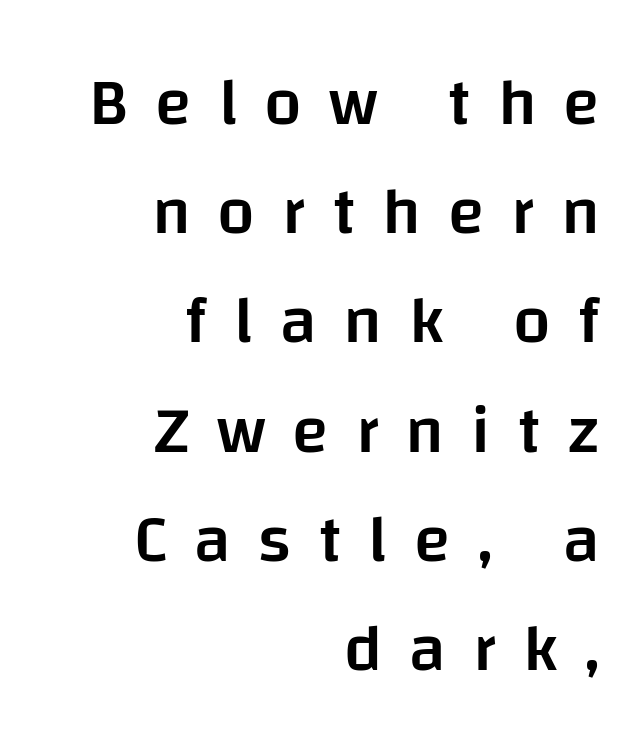
{"serif": "no", "italic": "no", "bold": "semi", "weight": "semibold", "width": "normal", "stroke_contrast": "low", "x_height": "large", "monospaced": "no", "underline": "no", "align": "right", "line_spacing": "normal", "line_spacing_ratio": 1.63, "letter_spacing": "wide", "letter_spacing_em": 0.4, "glyph_px": 67}
